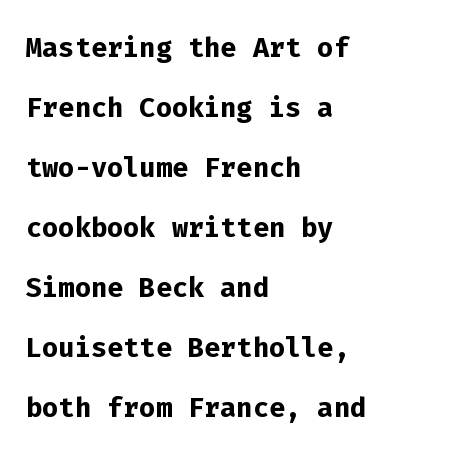
Each new line begins a customary step beneath the previous one. Words appear dense and cohesive because spacing is normal. Notice how the passage keeps a crisp vertical edge on the left only. The rendering uses typewriter-style spacing with identical character cells. A dark, heavy texture on the line: the type is bold. Ascenders rise straight up at ninety degrees.
